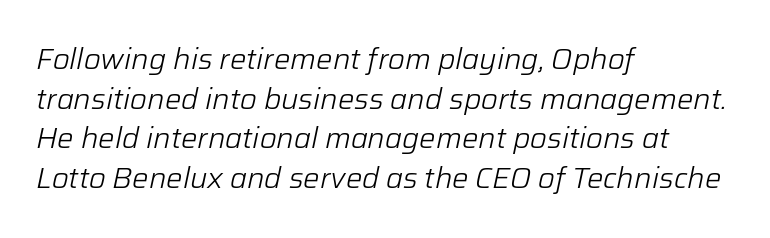
Q: Is the text bold? A: No.
Q: Is the text italic (slanted)? A: Yes, it leans right by about 12 degrees.
Q: Is the text underlined? A: No.
Q: How is the paragraph aligned? A: Left-aligned.
Q: Is the spacing between letters normal or unusually wide? A: Normal.
Q: Is the spacing between lines tight, normal or loose? A: Normal.
Q: Width (condensed, normal, or wide)? A: Normal.
Q: Stroke contrast? A: Low.
Q: x-height? A: Medium.
Q: Monospaced? A: No.
